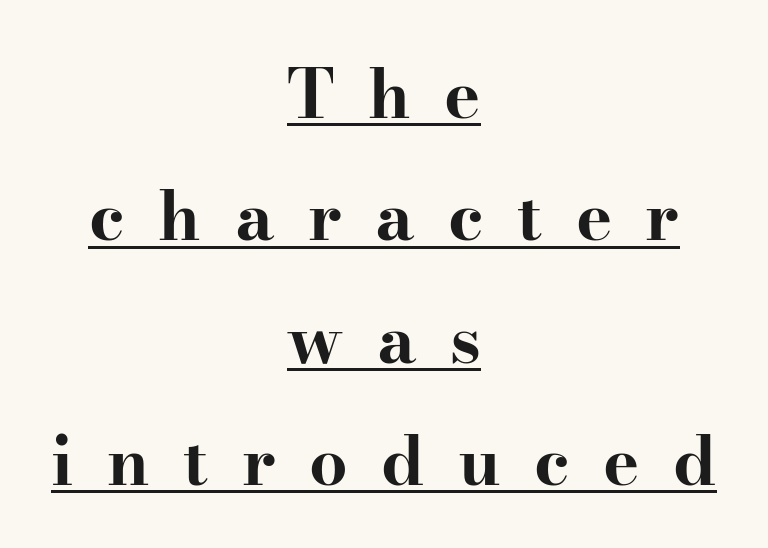
The image shows 68 px bold, wide serif type, upright; set centered, line spacing 1.8x, unusually wide letter spacing (+0.49 em), underlined; high stroke contrast and a small x-height.
